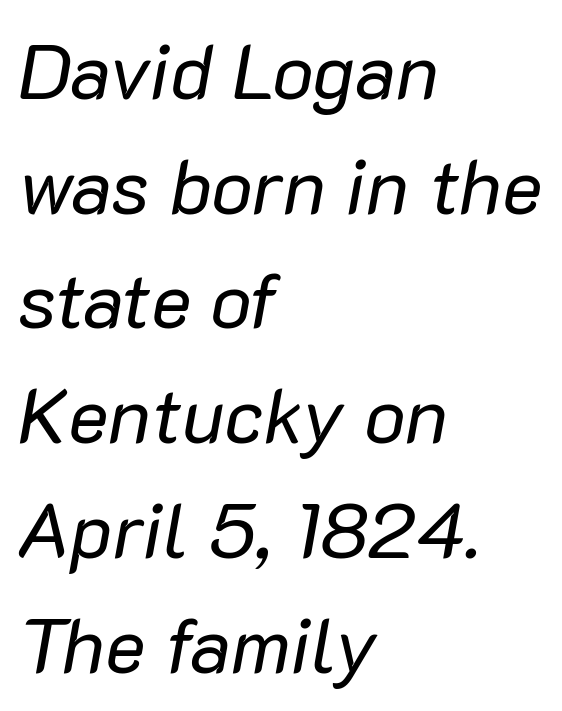
The image shows 77 px regular-weight type, italic (leaning right); set left-aligned, normal line spacing (1.49x), normal letter spacing, not underlined; low stroke contrast and a medium x-height.
